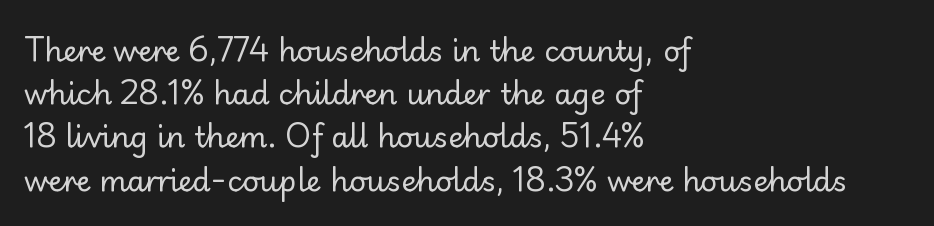
The image shows 29 px regular-weight sans-serif type, upright; set left-aligned, normal line spacing (1.49x), normal letter spacing, not underlined; low stroke contrast and a small x-height.
